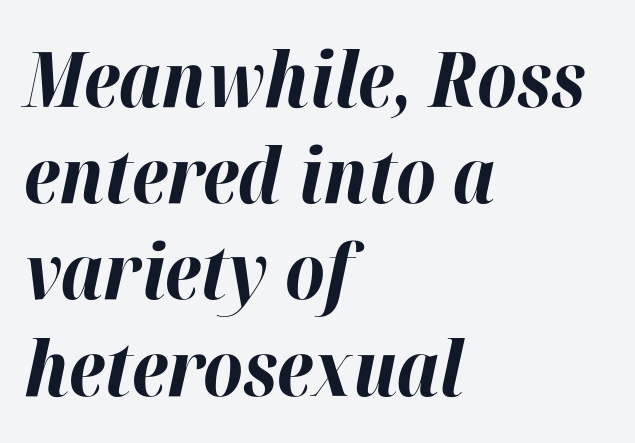
The image shows 77 px bold type, italic (leaning right); set left-aligned, normal line spacing (1.25x), normal letter spacing, not underlined; high stroke contrast and a medium x-height.
